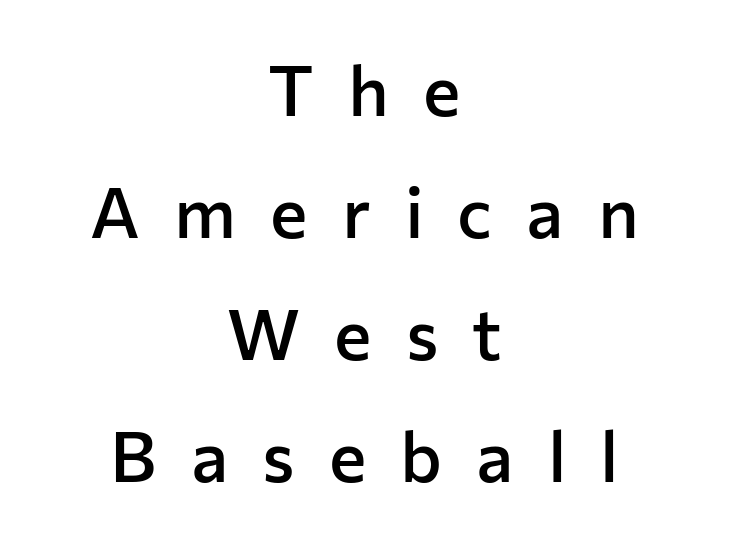
{"serif": "no", "italic": "no", "bold": "semi", "weight": "semibold", "width": "normal", "stroke_contrast": "low", "x_height": "medium", "monospaced": "no", "underline": "no", "align": "center", "line_spacing_ratio": 1.72, "letter_spacing": "wide", "letter_spacing_em": 0.48, "glyph_px": 71}
